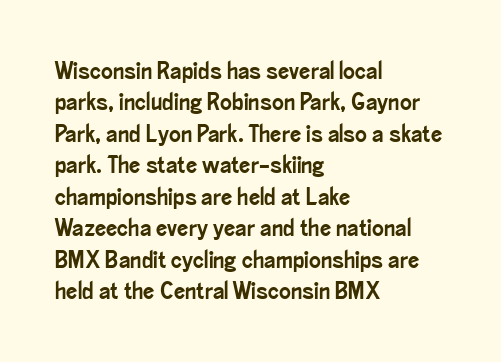
The image shows 25 px text type, upright; set left-aligned, normal line spacing (1.26x), normal letter spacing, not underlined.
